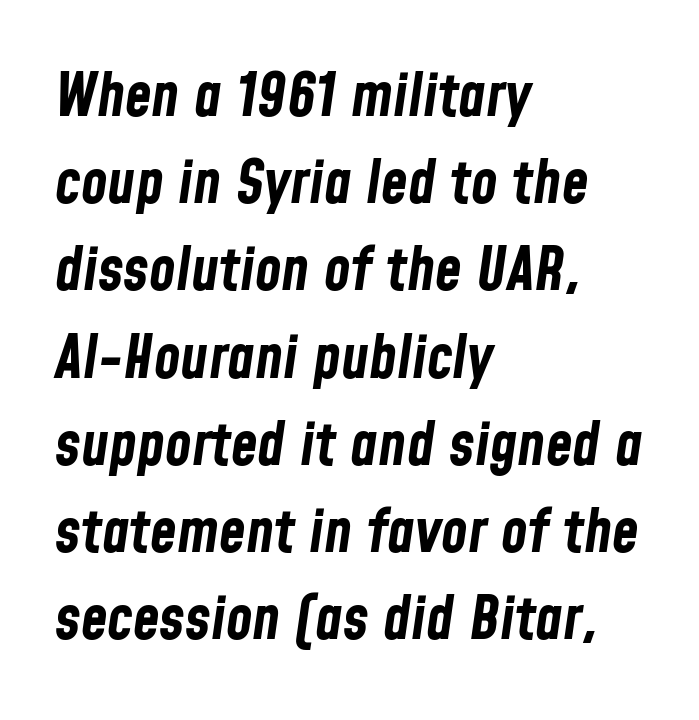
The image shows 61 px bold, condensed type, italic (leaning right); set left-aligned, normal line spacing (1.43x), normal letter spacing, not underlined; low stroke contrast and a medium x-height.
